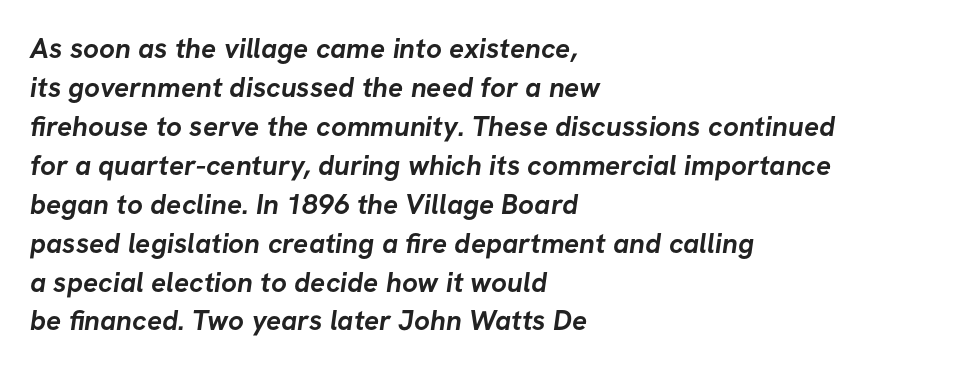
The image shows 28 px semibold sans-serif type; set left-aligned, normal line spacing (1.39x), normal letter spacing, not underlined; low stroke contrast and a medium x-height.
